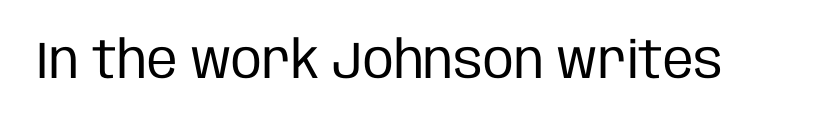
Character widths vary here, with narrow letters taking less room than wide ones. The characters display no serif detailing; their extremities are plain. Only glyphs here, with clear space below each row. The letterforms sit at book weight or below. This sample uses plain, unmodified letter spacing.
